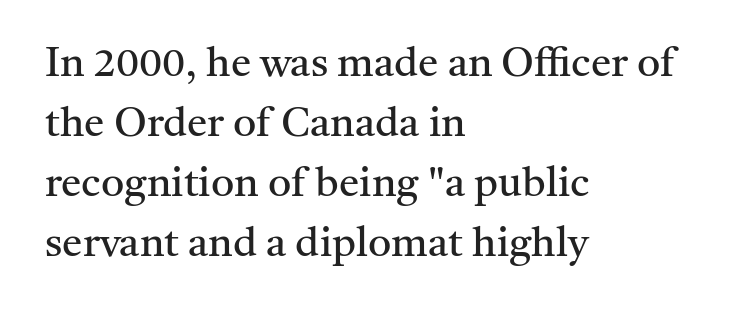
The image shows 41 px regular-weight serif type, upright; set left-aligned, normal line spacing (1.46x), normal letter spacing, not underlined; medium stroke contrast and a medium x-height.
